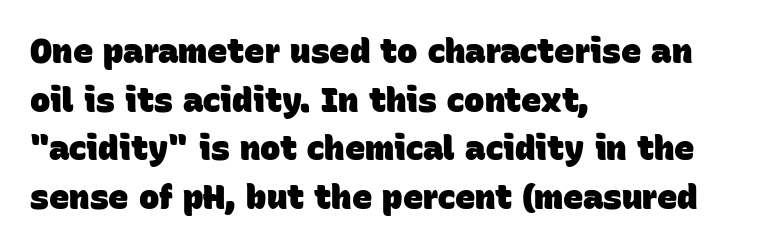
Q: Is the text bold? A: Yes.
Q: Is the typeface a serif or a sans-serif typeface? A: Sans-serif.
Q: Is the text underlined? A: No.
Q: How is the paragraph aligned? A: Left-aligned.
Q: Is the spacing between letters normal or unusually wide? A: Normal.
Q: Is the spacing between lines tight, normal or loose? A: Normal.
Q: Width (condensed, normal, or wide)? A: Normal.
Q: Stroke contrast? A: Low.
Q: x-height? A: Large.
Q: Monospaced? A: No.
